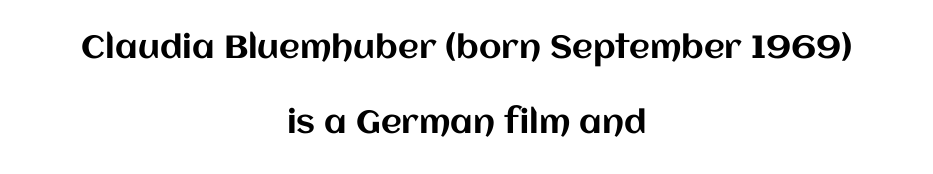
{"italic": "no", "width": "normal", "stroke_contrast": "medium", "x_height": "large", "monospaced": "no", "underline": "no", "align": "center", "line_spacing": "loose", "line_spacing_ratio": 2.35, "letter_spacing": "normal", "letter_spacing_em": 0.0, "glyph_px": 32}
